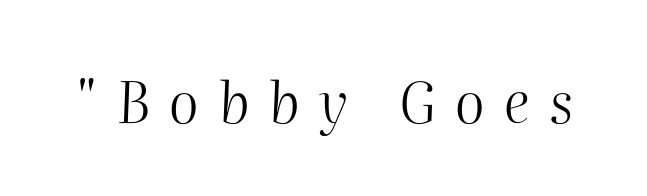
Q: Is the text bold? A: No.
Q: Is the text italic (slanted)? A: Yes, it leans right by about 2 degrees.
Q: Is the text underlined? A: No.
Q: Is the spacing between letters normal or unusually wide? A: Unusually wide.
Q: Width (condensed, normal, or wide)? A: Normal.
Q: Stroke contrast? A: Medium.
Q: x-height? A: Medium.
Q: Monospaced? A: No.
